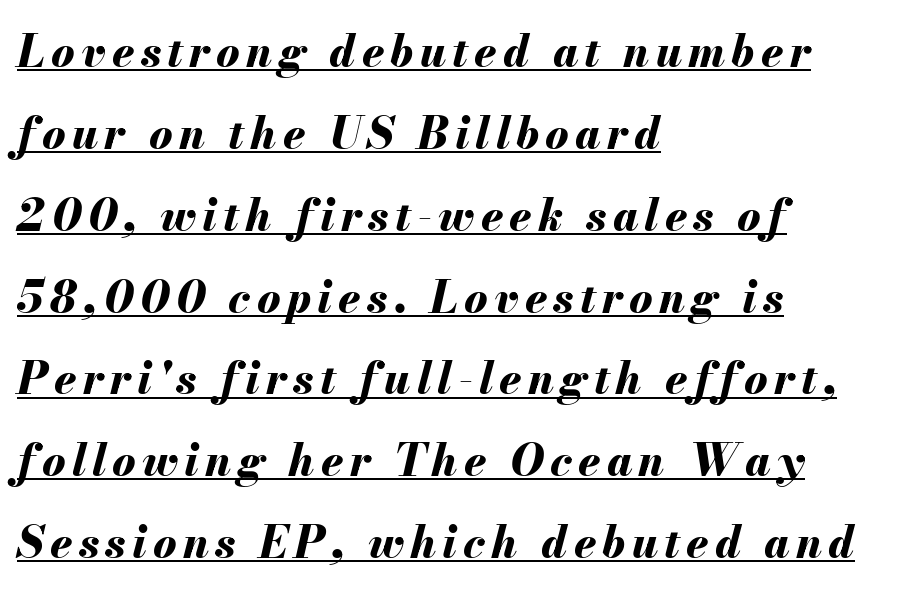
Q: Is the text bold? A: Yes.
Q: Is the text italic (slanted)? A: Yes, it leans right by about 13 degrees.
Q: Is the text underlined? A: Yes.
Q: How is the paragraph aligned? A: Left-aligned.
Q: Width (condensed, normal, or wide)? A: Normal.
Q: Stroke contrast? A: Medium.
Q: x-height? A: Small.
Q: Monospaced? A: No.
